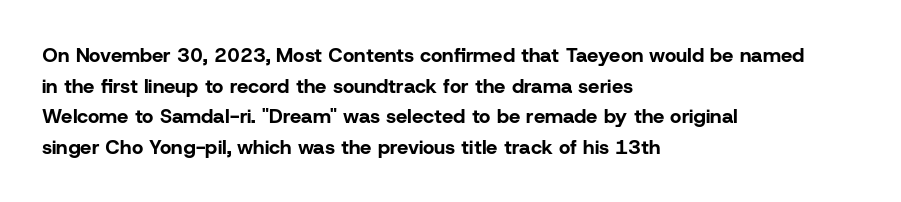
Q: Is the text bold? A: Yes.
Q: Is the text italic (slanted)? A: No, it is upright.
Q: Is the text underlined? A: No.
Q: How is the paragraph aligned? A: Left-aligned.
Q: Is the spacing between letters normal or unusually wide? A: Normal.
Q: Is the spacing between lines tight, normal or loose? A: Normal.
